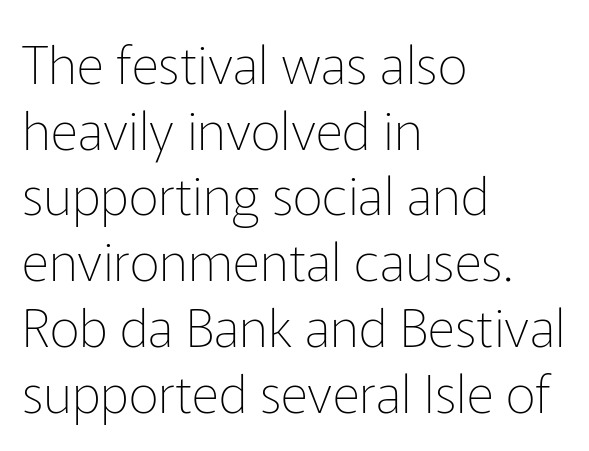
Q: Is the text bold? A: No.
Q: Is the text italic (slanted)? A: No, it is upright.
Q: Is the typeface a serif or a sans-serif typeface? A: Sans-serif.
Q: Is the text underlined? A: No.
Q: How is the paragraph aligned? A: Left-aligned.
Q: Is the spacing between letters normal or unusually wide? A: Normal.
Q: Width (condensed, normal, or wide)? A: Normal.
Q: Stroke contrast? A: Low.
Q: x-height? A: Medium.
Q: Monospaced? A: No.
